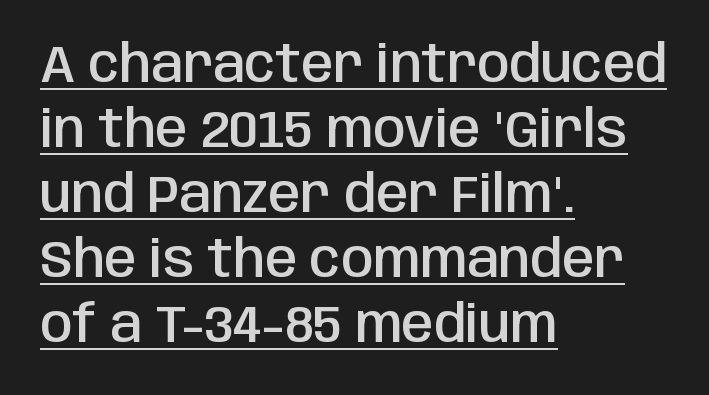
The image shows 52 px semibold, condensed sans-serif type, upright; set left-aligned, normal line spacing (1.25x), normal letter spacing, underlined; low stroke contrast and a large x-height.
